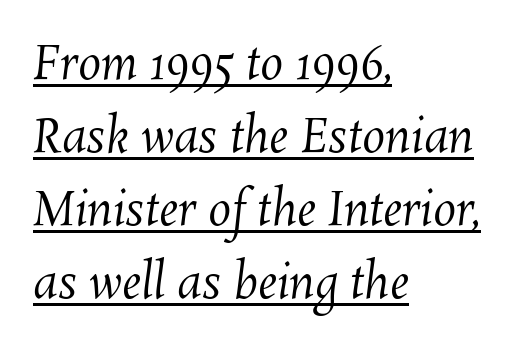
{"bold": "no", "weight": "regular", "width": "normal", "stroke_contrast": "medium", "x_height": "medium", "monospaced": "no", "underline": "yes", "align": "left", "line_spacing": "normal", "line_spacing_ratio": 1.59, "letter_spacing": "normal", "letter_spacing_em": 0.0, "glyph_px": 46}
